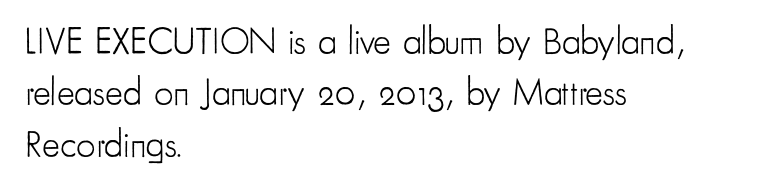
The image shows 38 px light, condensed sans-serif type, upright; set left-aligned, normal line spacing (1.35x), normal letter spacing, not underlined; low stroke contrast and a small x-height.
